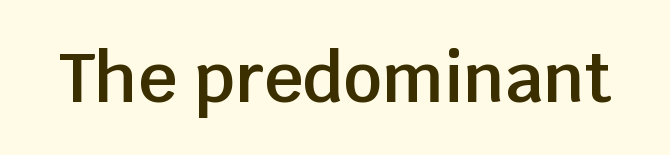
Spacing verdict: proportional, widths tailored to each character. A typesetter would call this zero additional tracking. Just letters on the line, the space beneath them empty. Are there feet on the stems? There aren't — it's a sans. When letters stand straight like this, we call the style roman or upright. Bold? Not quite — semibold, heavier than regular but stopping short.
